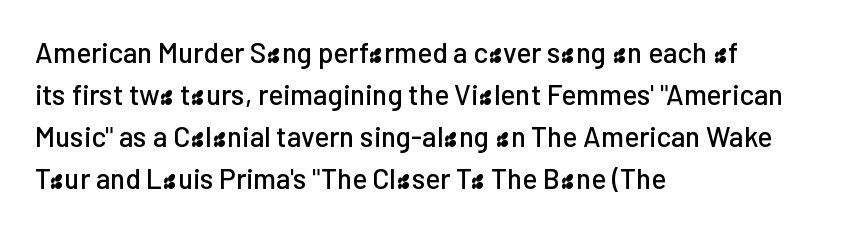
This is sans-serif lettering, the kind often seen on screens and signage. Summary of vertical rhythm: regular, with standard interline spacing. Note the varied advance widths — an 'i' is clearly narrower than an 'm'. Students, note that the glyphs here touch the page at normal intervals. No italicization has been applied; the sample stays upright.
